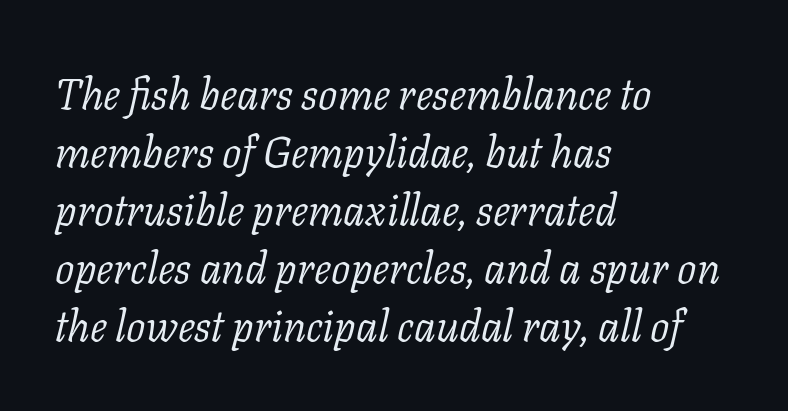
{"serif": "yes", "italic": "yes", "lean": "right", "slant_degrees": 11, "bold": "no", "weight": "light", "width": "normal", "stroke_contrast": "low", "x_height": "medium", "monospaced": "no", "underline": "no", "align": "left", "line_spacing": "normal", "line_spacing_ratio": 1.35, "letter_spacing": "normal", "letter_spacing_em": 0.0, "glyph_px": 43}
